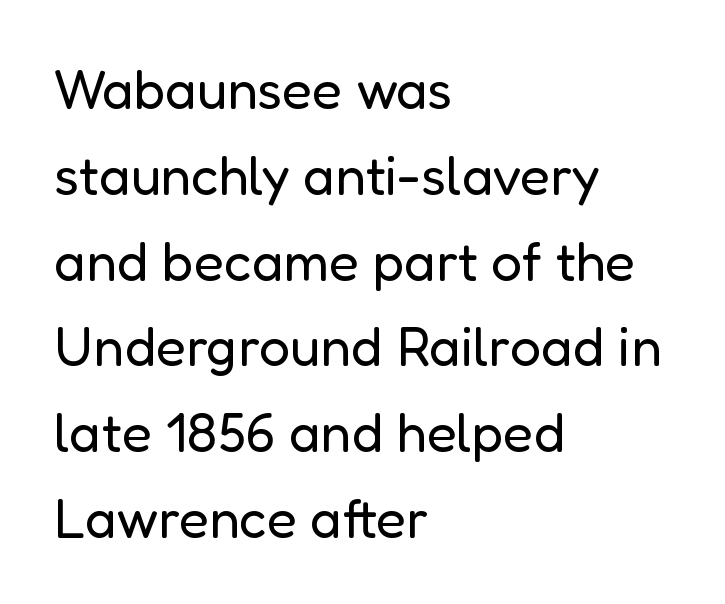
The image shows 55 px regular-weight sans-serif type, upright; set left-aligned, normal line spacing (1.56x), normal letter spacing, not underlined; low stroke contrast and a medium x-height.
